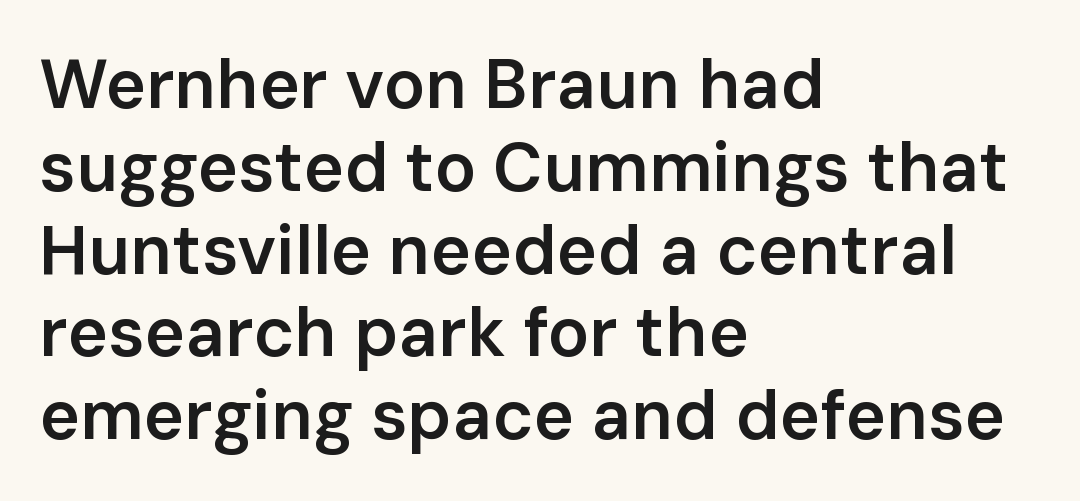
Q: Is the text bold? A: Semi-bold.
Q: Is the text italic (slanted)? A: No, it is upright.
Q: Is the typeface a serif or a sans-serif typeface? A: Sans-serif.
Q: Is the text underlined? A: No.
Q: How is the paragraph aligned? A: Left-aligned.
Q: Is the spacing between letters normal or unusually wide? A: Normal.
Q: Width (condensed, normal, or wide)? A: Normal.
Q: Stroke contrast? A: Low.
Q: x-height? A: Medium.
Q: Monospaced? A: No.
